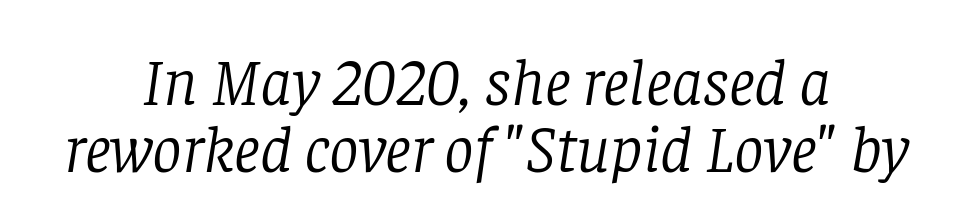
A quiet, ordinary-to-light weight characterises the typeface. The whitespace from short lines is split evenly between both sides. Check where the strokes stop: tiny serifs finish them off. The block of text is dense from top to bottom, with scant space between rows.
